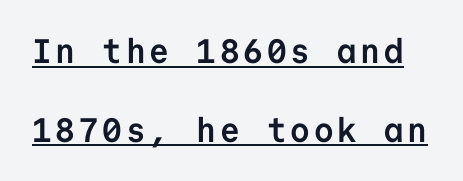
{"serif": "no", "italic": "no", "bold": "yes", "weight": "semibold", "width": "normal", "stroke_contrast": "low", "x_height": "medium", "monospaced": "yes", "underline": "yes", "line_spacing": "loose", "line_spacing_ratio": 2.31, "glyph_px": 34}
